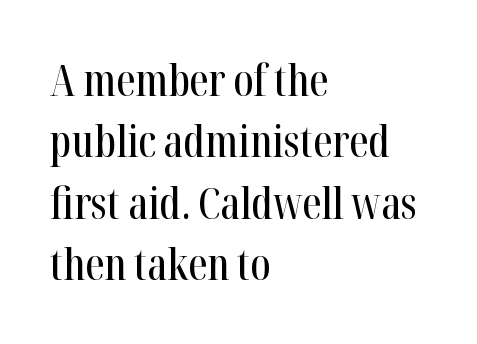
{"serif": "yes", "italic": "no", "width": "condensed", "stroke_contrast": "high", "x_height": "medium", "monospaced": "no", "underline": "no", "align": "left", "line_spacing": "normal", "line_spacing_ratio": 1.43, "letter_spacing": "normal", "letter_spacing_em": 0.0, "glyph_px": 43}
